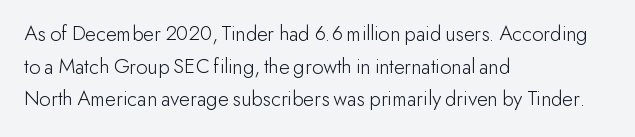
The image shows 22 px text type, upright; set left-aligned, normal line spacing (1.48x), normal letter spacing, not underlined.
